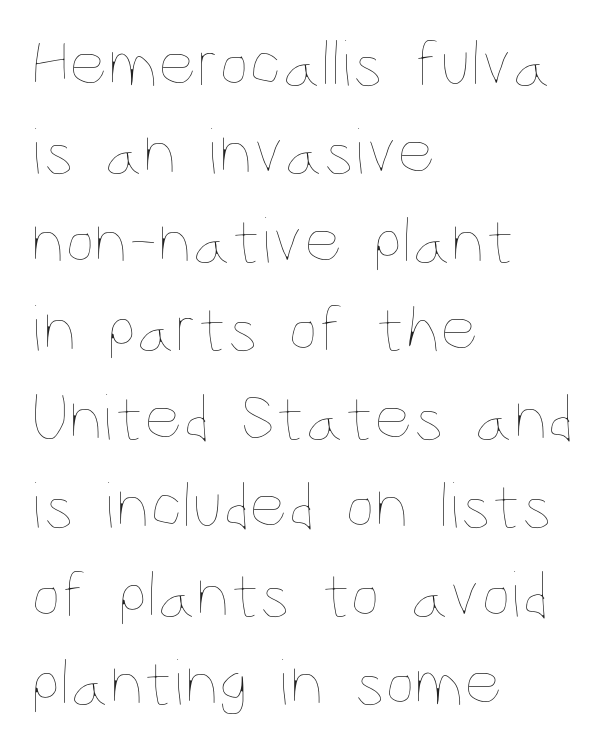
The image shows 67 px thin, condensed type, upright; set left-aligned, normal line spacing (1.32x), normal letter spacing, not underlined; low stroke contrast and a large x-height.
